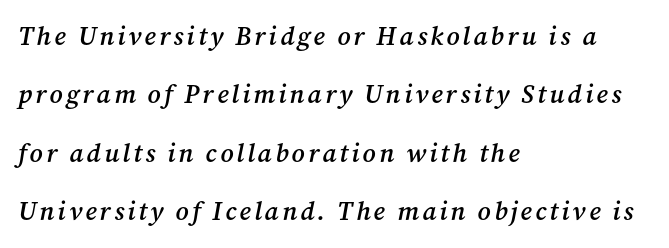
The image shows 26 px text type, italic (leaning right); set left-aligned, loose line spacing (2.25x), not underlined.
